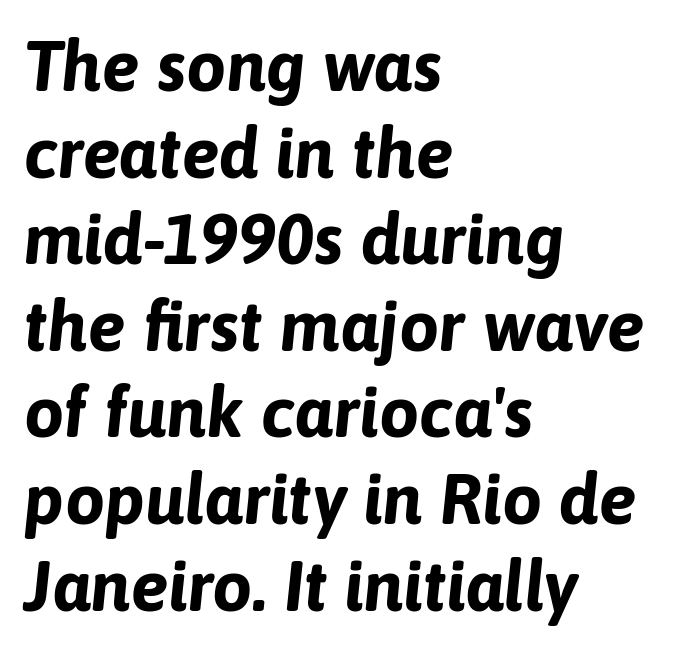
The image shows 71 px bold type, italic (leaning right); set left-aligned, line spacing 1.22x, normal letter spacing, not underlined; low stroke contrast and a medium x-height.
